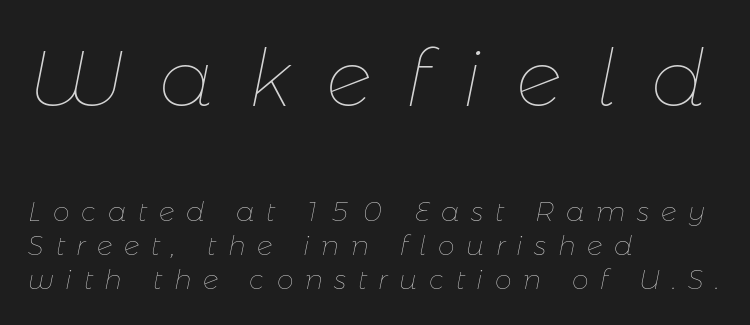
The space directly below the letters is spotless. Look at the glyph heights: the upper group is clearly the bigger setting. Do the characters align in a grid? No, the font is proportional. Heft: none added — not bold.
